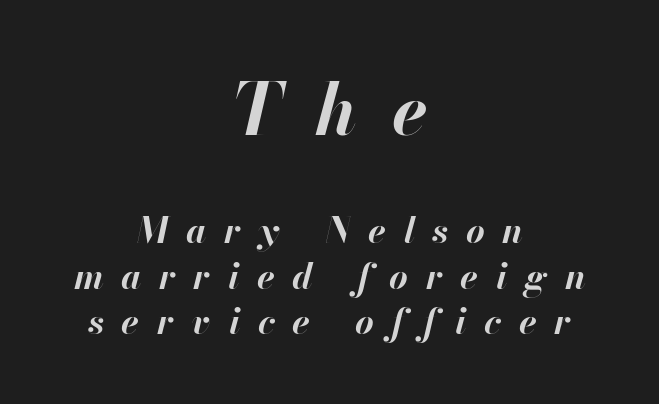
Q: Is the text bold? A: Yes.
Q: Is the text italic (slanted)? A: Yes, it leans right by about 13 degrees.
Q: Is the text underlined? A: No.
Q: How is the paragraph aligned? A: Centered.
Q: Is the spacing between letters normal or unusually wide? A: Unusually wide.
Q: Is the spacing between lines tight, normal or loose? A: Normal.
Q: Which block of text is set in a larger size, the first (top) or the second (bottom)? A: The first (top) one.
Q: Width (condensed, normal, or wide)? A: Normal.
Q: Stroke contrast? A: High.
Q: x-height? A: Small.
Q: Monospaced? A: No.
